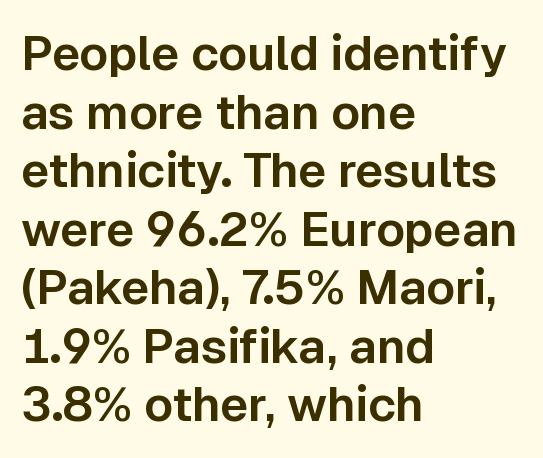
Q: Is the text italic (slanted)? A: No, it is upright.
Q: Is the typeface a serif or a sans-serif typeface? A: Sans-serif.
Q: Is the text underlined? A: No.
Q: How is the paragraph aligned? A: Left-aligned.
Q: Is the spacing between letters normal or unusually wide? A: Normal.
Q: Width (condensed, normal, or wide)? A: Normal.
Q: Stroke contrast? A: Low.
Q: x-height? A: Medium.
Q: Monospaced? A: No.
